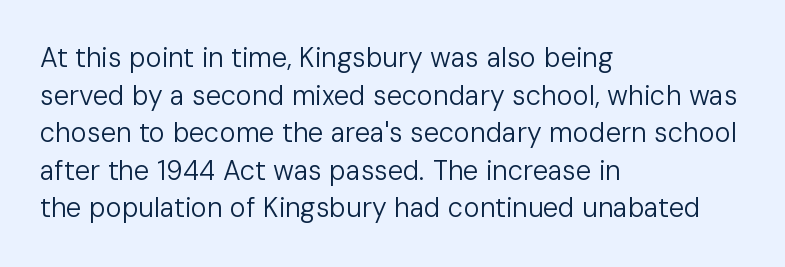
The image shows 27 px text type, upright; set left-aligned, normal line spacing (1.39x), normal letter spacing, not underlined.
